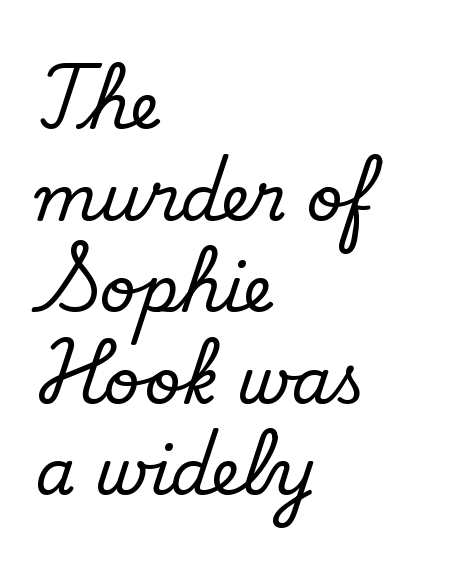
The image shows 64 px regular-weight sans-serif type; set left-aligned, normal line spacing (1.43x), normal letter spacing, not underlined; low stroke contrast and a small x-height.
